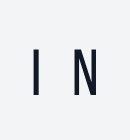
Glance below the letters and you will spot only blank space. Style check: upright. The type is letterspaced generously, with wide tracking. The passage shown is typed in a proportional face where columns would drift.
